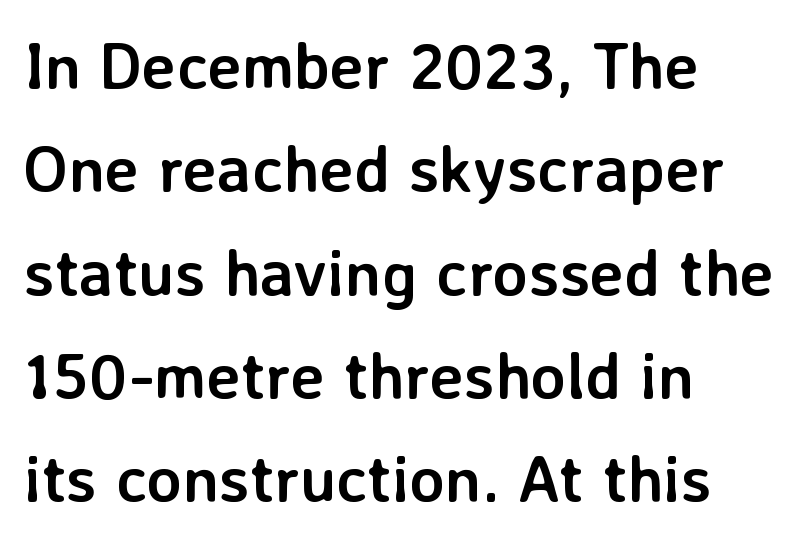
Q: Is the text bold? A: Yes.
Q: Is the text italic (slanted)? A: No, it is upright.
Q: Is the typeface a serif or a sans-serif typeface? A: Sans-serif.
Q: Is the text underlined? A: No.
Q: How is the paragraph aligned? A: Left-aligned.
Q: Is the spacing between letters normal or unusually wide? A: Normal.
Q: Is the spacing between lines tight, normal or loose? A: Normal.
Q: Width (condensed, normal, or wide)? A: Normal.
Q: Stroke contrast? A: Low.
Q: x-height? A: Medium.
Q: Monospaced? A: No.
